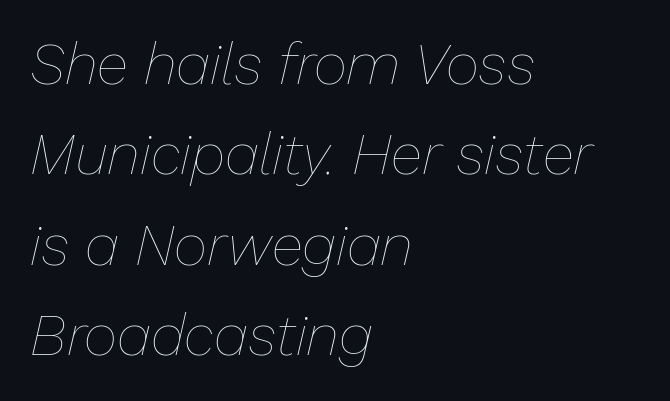
The image shows 58 px thin type, italic (leaning right); set left-aligned, normal line spacing (1.56x), normal letter spacing, not underlined; low stroke contrast and a medium x-height.
